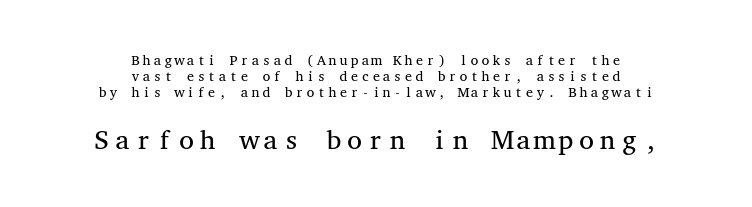
Q: Is the text bold? A: No.
Q: Is the text italic (slanted)? A: No, it is upright.
Q: Is the text underlined? A: No.
Q: How is the paragraph aligned? A: Centered.
Q: Is the spacing between letters normal or unusually wide? A: Normal.
Q: Which block of text is set in a larger size, the first (top) or the second (bottom)? A: The second (bottom) one.
